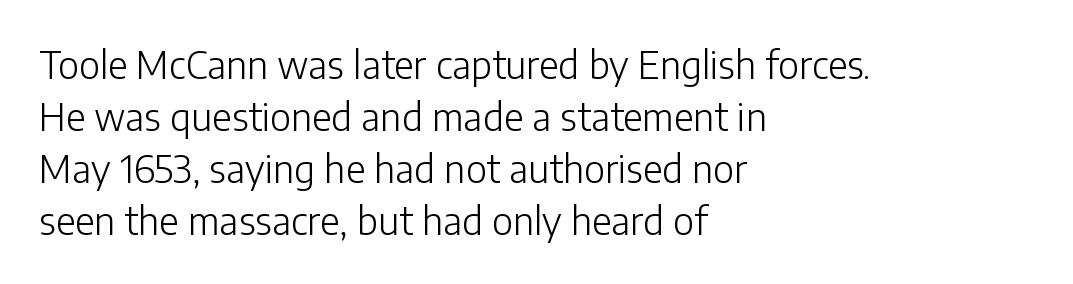
Examine the stroke ends and you'll find no serifs. Short note: letters normally spaced. Looks like regular typesetting: each glyph gets only the width it needs. Is the stroke heavy? The answer is a plain regular-or-lighter. Casual observation: everything's shoved over to the left.
